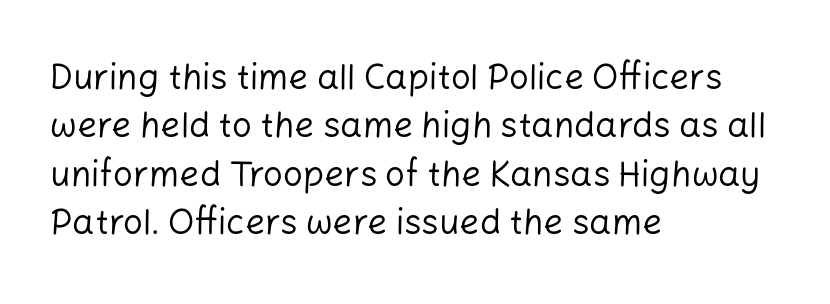
The image shows 35 px regular-weight sans-serif type, upright; set left-aligned, normal line spacing (1.38x), normal letter spacing, not underlined; low stroke contrast and a medium x-height.
